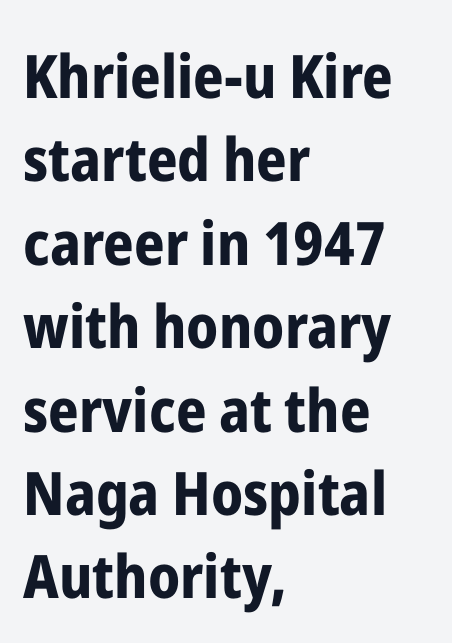
The image shows 60 px bold, condensed sans-serif type, upright; set left-aligned, normal line spacing (1.39x), normal letter spacing, not underlined; low stroke contrast and a medium x-height.
